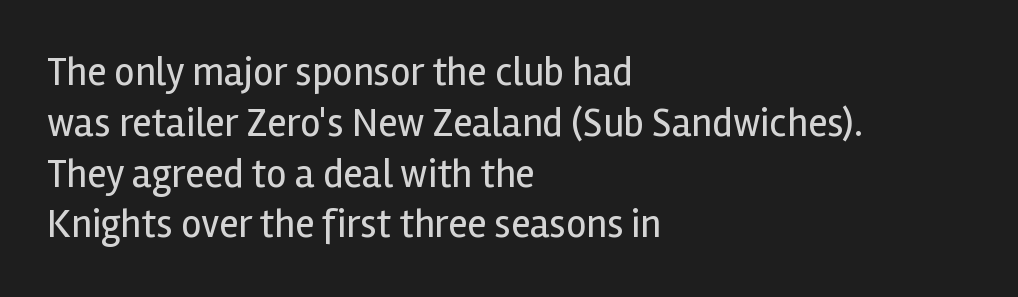
Standard letterfit; no display-style spreading of the glyphs. Each new line begins a customary step beneath the previous one. All the whitespace from short lines collects on the right. Stems here are at most as thick as an everyday book face. Note the varied advance widths — an 'i' is clearly narrower than an 'm'. Descender tails drop into unmarked territory.
